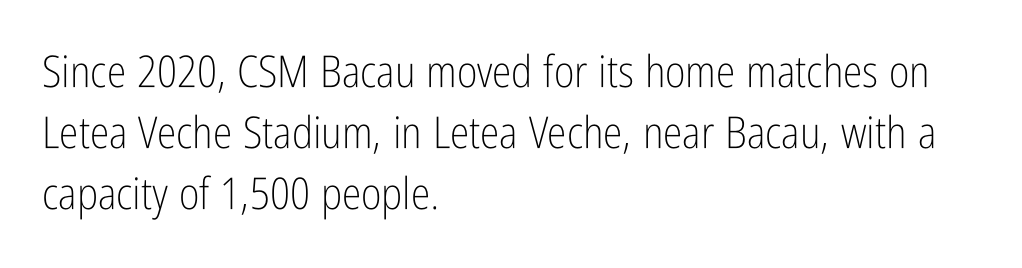
{"serif": "no", "italic": "no", "bold": "no", "weight": "light", "width": "condensed", "stroke_contrast": "low", "x_height": "medium", "monospaced": "no", "underline": "no", "align": "left", "line_spacing": "normal", "line_spacing_ratio": 1.39, "letter_spacing": "normal", "letter_spacing_em": 0.0, "glyph_px": 44}
